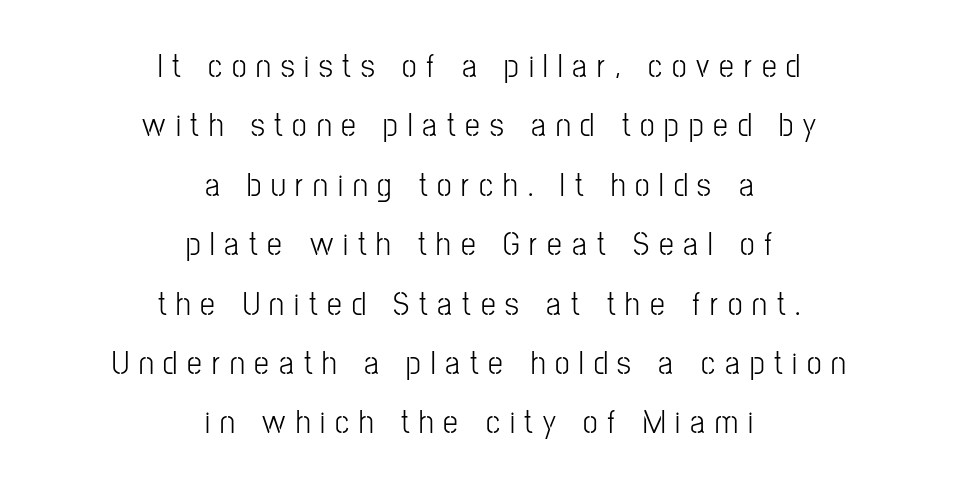
{"serif": "no", "italic": "no", "width": "condensed", "stroke_contrast": "low", "x_height": "medium", "monospaced": "no", "underline": "no", "align": "center", "line_spacing_ratio": 1.8, "letter_spacing": "wide", "letter_spacing_em": 0.3, "glyph_px": 33}
